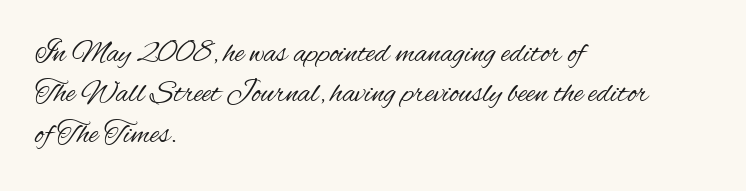
In CSS terms this would be text-align: left. Quick note: underline off. In terms of letterspacing, this is plain default setting.
